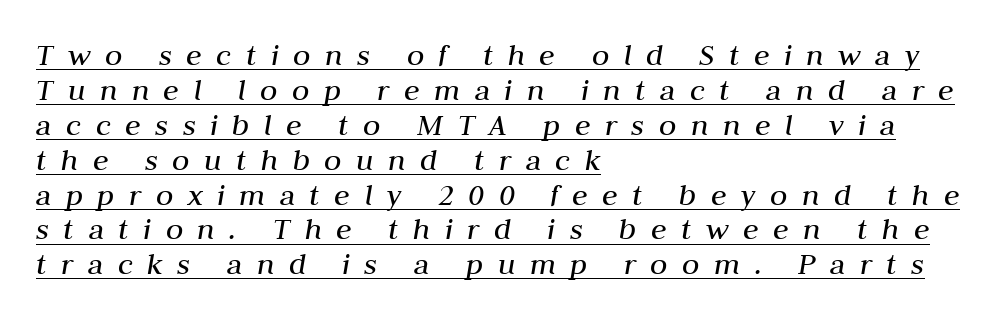
These lines were composed using italics. All the whitespace from short lines collects on the right. The cut favours lightness, reaching ordinary text weight at its darkest. Underlined type.
